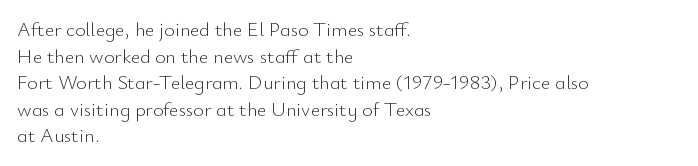
{"italic": "no", "bold": "no", "underline": "no", "align": "left", "line_spacing": "normal", "line_spacing_ratio": 1.33, "letter_spacing": "normal", "letter_spacing_em": 0.0, "glyph_px": 20}
